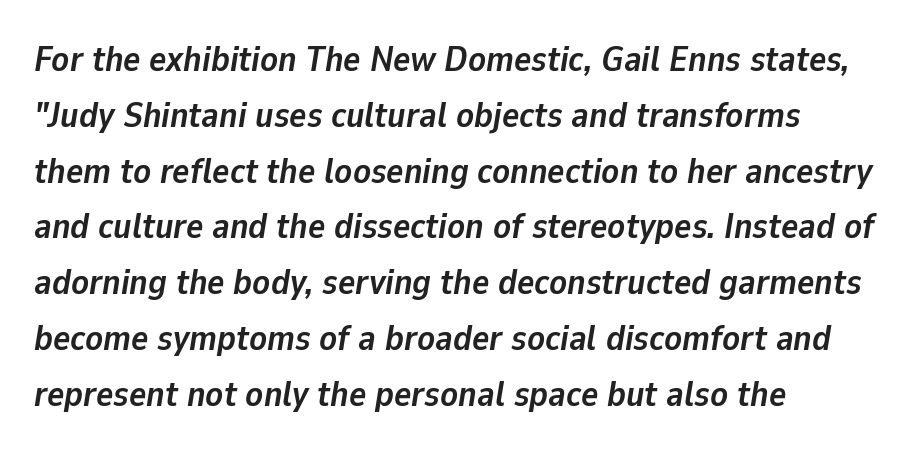
{"italic": "yes", "lean": "right", "slant_degrees": 9, "bold": "yes", "weight": "semibold", "width": "normal", "stroke_contrast": "low", "x_height": "medium", "monospaced": "no", "underline": "no", "align": "left", "line_spacing": "normal", "line_spacing_ratio": 1.55, "letter_spacing": "normal", "letter_spacing_em": 0.0, "glyph_px": 36}
